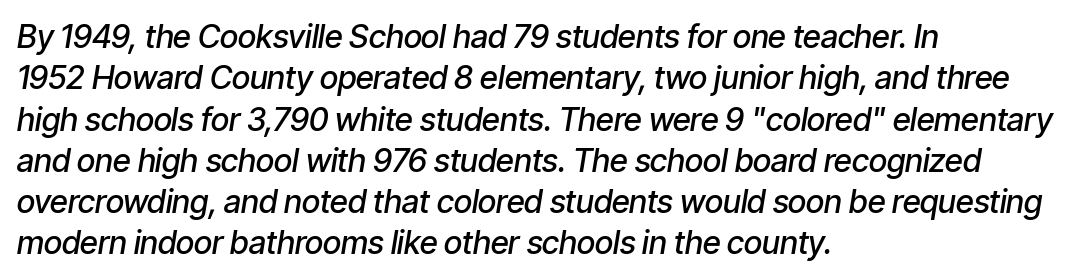
Q: Is the text bold? A: Semi-bold.
Q: Is the text italic (slanted)? A: Yes, it leans right by about 9 degrees.
Q: Is the text underlined? A: No.
Q: How is the paragraph aligned? A: Left-aligned.
Q: Is the spacing between letters normal or unusually wide? A: Normal.
Q: Is the spacing between lines tight, normal or loose? A: Normal.
Q: Width (condensed, normal, or wide)? A: Condensed.
Q: Stroke contrast? A: Low.
Q: x-height? A: Medium.
Q: Monospaced? A: No.
